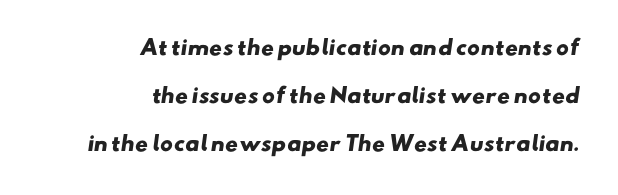
The image shows 20 px bold type; set right-aligned, loose line spacing (2.41x), normal letter spacing, not underlined.
